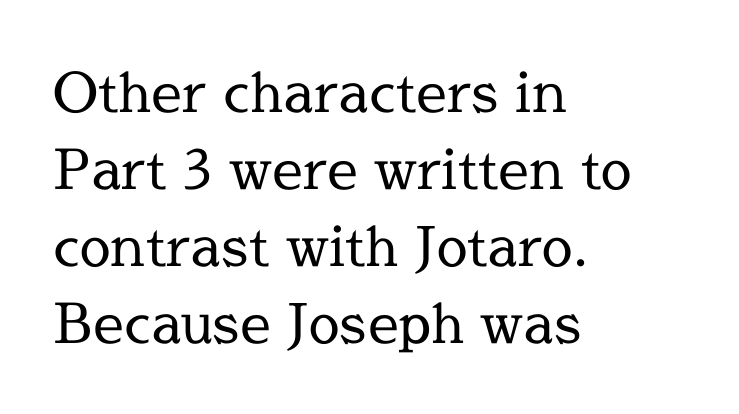
{"serif": "yes", "italic": "no", "bold": "no", "weight": "regular", "width": "normal", "x_height": "medium", "monospaced": "no", "underline": "no", "align": "left", "line_spacing": "normal", "line_spacing_ratio": 1.4, "letter_spacing": "normal", "letter_spacing_em": 0.0, "glyph_px": 55}
